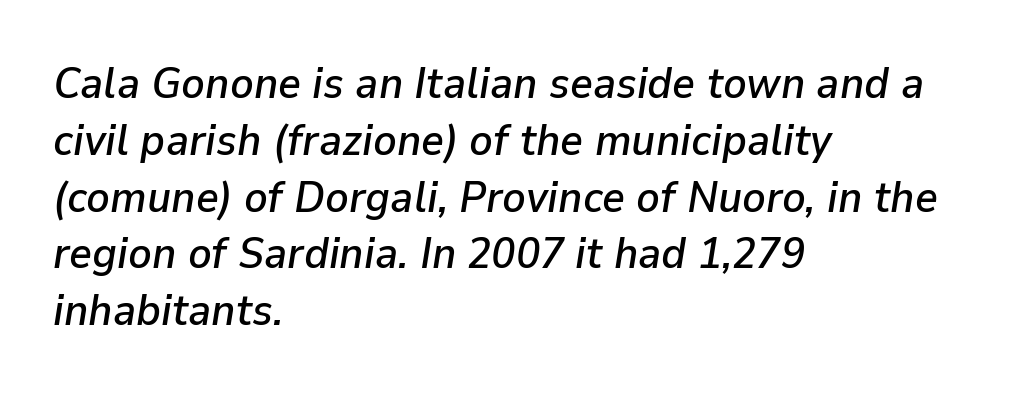
{"italic": "yes", "lean": "right", "slant_degrees": 9, "width": "normal", "stroke_contrast": "low", "x_height": "medium", "monospaced": "no", "underline": "no", "align": "left", "line_spacing": "normal", "line_spacing_ratio": 1.29, "letter_spacing": "normal", "letter_spacing_em": 0.0, "glyph_px": 44}
